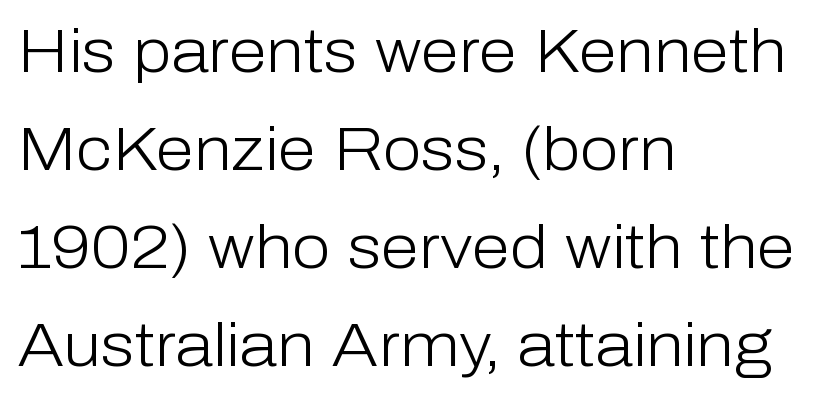
{"serif": "no", "italic": "no", "bold": "no", "weight": "light", "width": "normal", "stroke_contrast": "low", "x_height": "medium", "monospaced": "no", "underline": "no", "align": "left", "line_spacing": "normal", "line_spacing_ratio": 1.58, "letter_spacing": "normal", "letter_spacing_em": 0.0, "glyph_px": 62}
